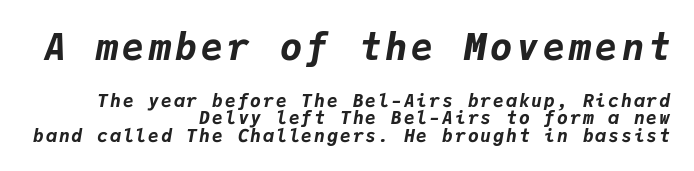
Q: Is the text bold? A: Yes.
Q: Is the text italic (slanted)? A: Yes, it leans right by about 9 degrees.
Q: Is the text underlined? A: No.
Q: How is the paragraph aligned? A: Right-aligned.
Q: Is the spacing between lines tight, normal or loose? A: Tight.
Q: Which block of text is set in a larger size, the first (top) or the second (bottom)? A: The first (top) one.
Q: Width (condensed, normal, or wide)? A: Normal.
Q: Stroke contrast? A: Low.
Q: x-height? A: Medium.
Q: Monospaced? A: Yes.
